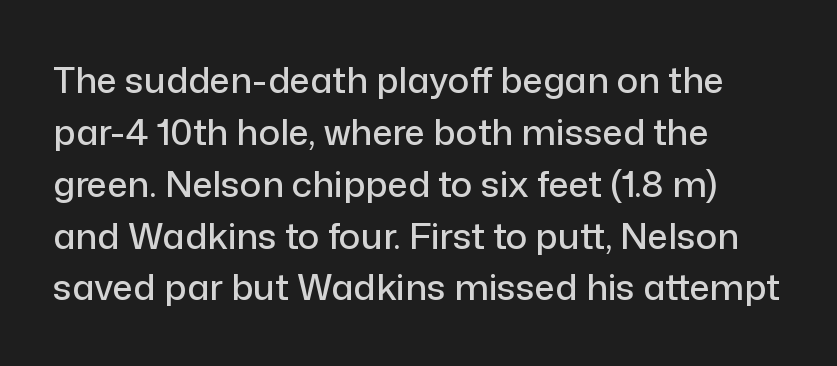
Q: Is the text italic (slanted)? A: No, it is upright.
Q: Is the typeface a serif or a sans-serif typeface? A: Sans-serif.
Q: Is the text underlined? A: No.
Q: How is the paragraph aligned? A: Left-aligned.
Q: Is the spacing between letters normal or unusually wide? A: Normal.
Q: Is the spacing between lines tight, normal or loose? A: Normal.
Q: Width (condensed, normal, or wide)? A: Normal.
Q: Stroke contrast? A: Low.
Q: x-height? A: Medium.
Q: Monospaced? A: No.
